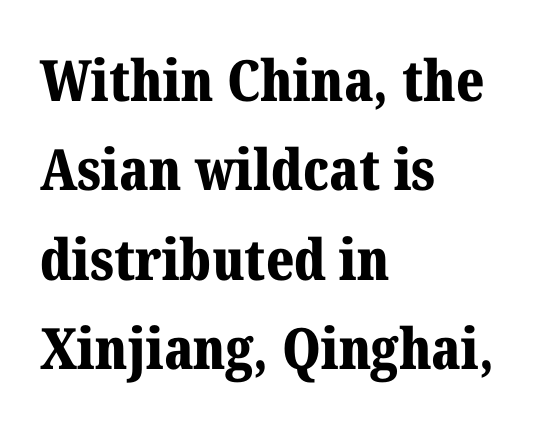
{"serif": "yes", "italic": "no", "bold": "yes", "weight": "bold", "width": "normal", "stroke_contrast": "medium", "x_height": "medium", "monospaced": "no", "underline": "no", "align": "left", "line_spacing": "normal", "line_spacing_ratio": 1.57, "letter_spacing": "normal", "letter_spacing_em": 0.0, "glyph_px": 57}
